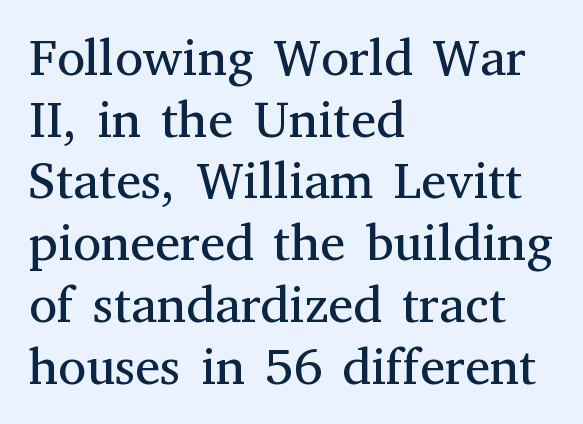
This rendering uses left alignment, leaving the right contour irregular. Caption: face not bold, strokes unweighted. Italic? Not at all — the glyphs are vertical. The designer went with a serif here, giving each stem small feet. These lines are rendered in a variable-pitch font.
